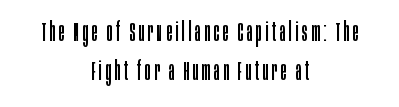
Q: Is the text bold? A: No.
Q: Is the text italic (slanted)? A: No, it is upright.
Q: Is the text underlined? A: No.
Q: How is the paragraph aligned? A: Centered.
Q: Is the spacing between lines tight, normal or loose? A: Normal.
